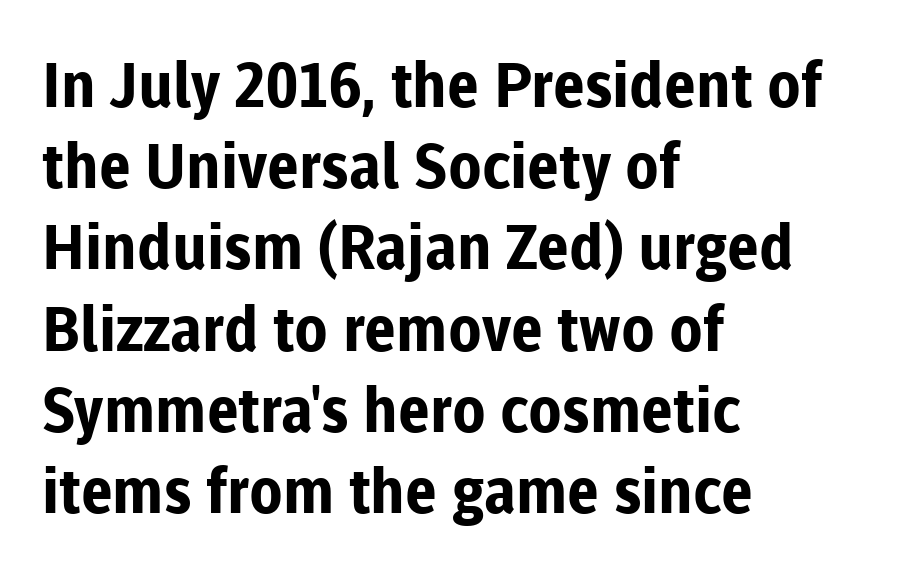
Q: Is the text bold? A: Yes.
Q: Is the text italic (slanted)? A: No, it is upright.
Q: Is the typeface a serif or a sans-serif typeface? A: Sans-serif.
Q: Is the text underlined? A: No.
Q: How is the paragraph aligned? A: Left-aligned.
Q: Is the spacing between letters normal or unusually wide? A: Normal.
Q: Is the spacing between lines tight, normal or loose? A: Normal.
Q: Width (condensed, normal, or wide)? A: Normal.
Q: Stroke contrast? A: Low.
Q: x-height? A: Medium.
Q: Monospaced? A: No.
